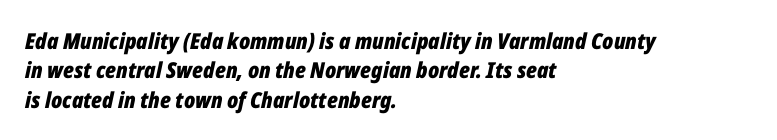
The image shows 22 px bold type, italic (leaning right); set left-aligned, normal line spacing (1.33x), normal letter spacing, not underlined.
